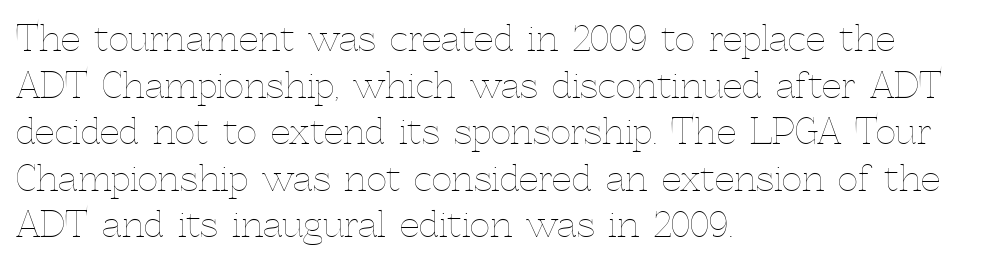
The image shows 35 px thin type, upright; set left-aligned, normal line spacing (1.33x), normal letter spacing, not underlined; a medium x-height.
